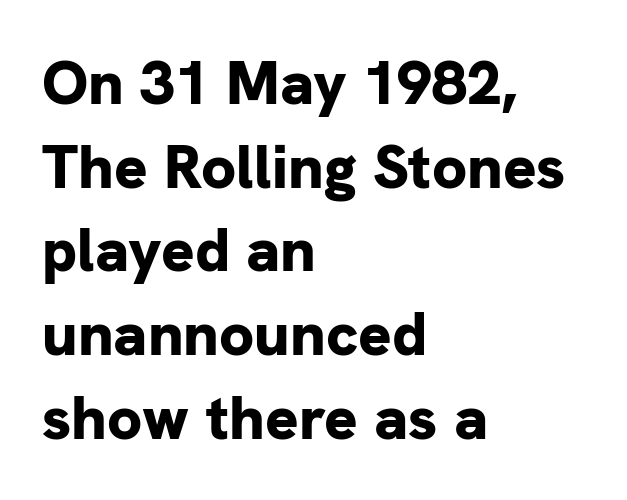
The image shows 62 px bold sans-serif type, upright; set left-aligned, normal line spacing (1.35x), normal letter spacing, not underlined; low stroke contrast and a medium x-height.
